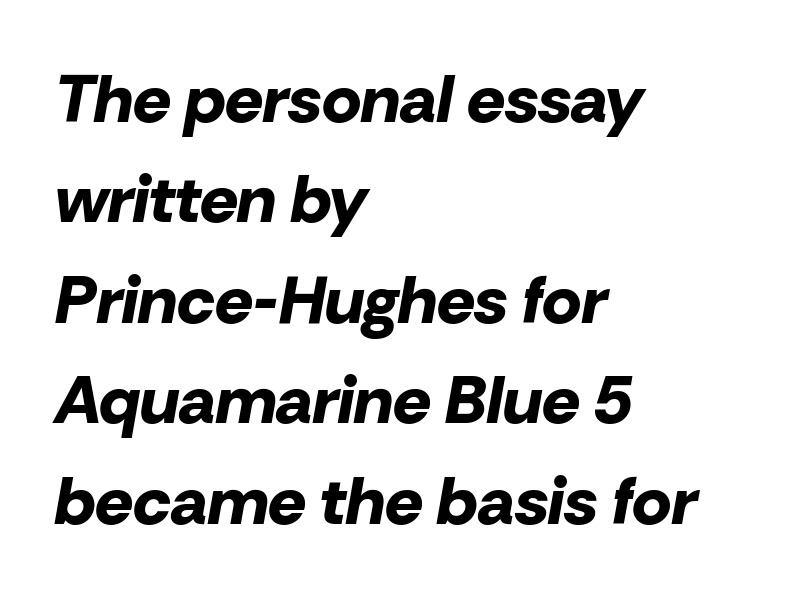
Q: Is the text bold? A: Yes.
Q: Is the text italic (slanted)? A: Yes, it leans right by about 10 degrees.
Q: Is the text underlined? A: No.
Q: How is the paragraph aligned? A: Left-aligned.
Q: Is the spacing between letters normal or unusually wide? A: Normal.
Q: Is the spacing between lines tight, normal or loose? A: Normal.
Q: Width (condensed, normal, or wide)? A: Normal.
Q: Stroke contrast? A: Low.
Q: x-height? A: Medium.
Q: Monospaced? A: No.
